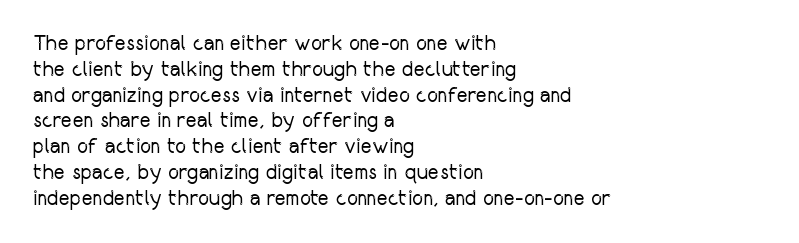
Visually the block forms a straight wall on the left and a jagged coastline on the right. This sample uses plain, unmodified letter spacing. The face looks like a standard text weight, possibly lighter. Check under the words: just untouched page. Does the lettering tilt? It doesn't — this is upright.
